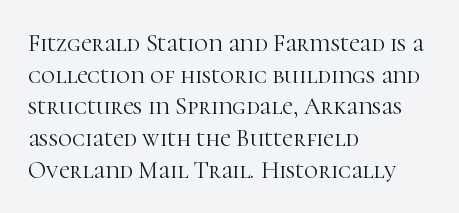
{"italic": "no", "bold": "no", "underline": "no", "align": "left", "line_spacing": "normal", "line_spacing_ratio": 1.32, "letter_spacing": "normal", "letter_spacing_em": 0.0, "glyph_px": 24}
